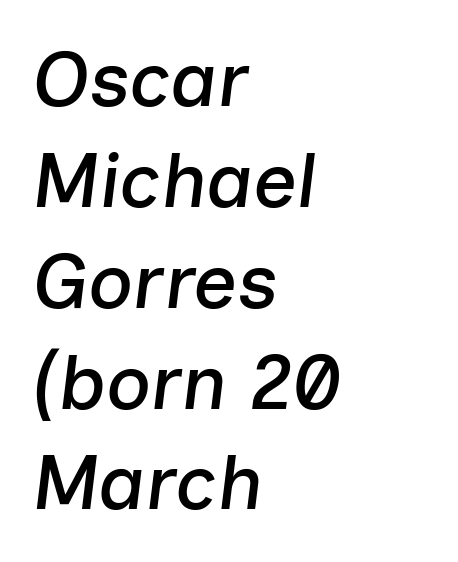
{"italic": "yes", "lean": "right", "slant_degrees": 7, "width": "normal", "stroke_contrast": "low", "x_height": "medium", "monospaced": "no", "underline": "no", "align": "left", "line_spacing": "normal", "line_spacing_ratio": 1.31, "letter_spacing": "normal", "letter_spacing_em": 0.0, "glyph_px": 77}
